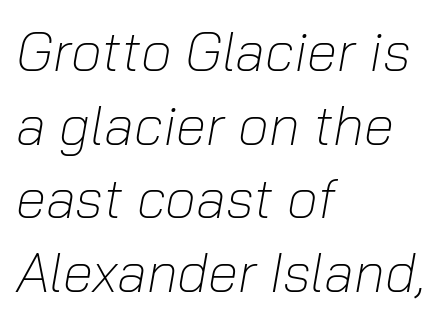
Q: Is the text bold? A: No.
Q: Is the text italic (slanted)? A: Yes, it leans right by about 10 degrees.
Q: Is the text underlined? A: No.
Q: How is the paragraph aligned? A: Left-aligned.
Q: Is the spacing between letters normal or unusually wide? A: Normal.
Q: Is the spacing between lines tight, normal or loose? A: Normal.
Q: Width (condensed, normal, or wide)? A: Normal.
Q: Stroke contrast? A: Low.
Q: x-height? A: Medium.
Q: Monospaced? A: No.
